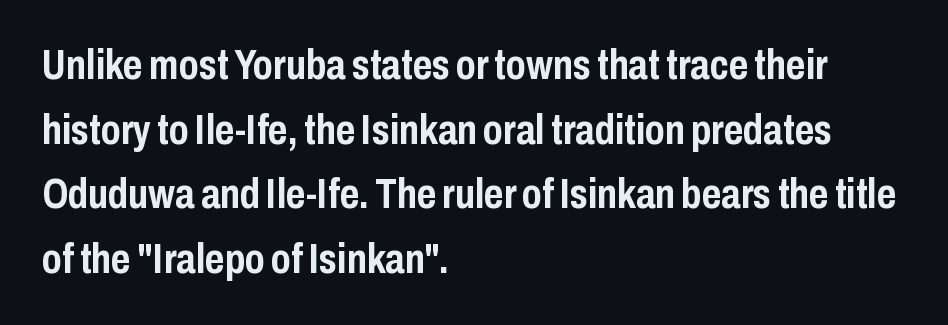
The rendering uses a moderate line-height, typical for paragraphs. Type style note: lacks serifs. Nobody touched the tracking dial on this one. Ordinary non-slanted type is in use. The gap between lines stays unmarked.
